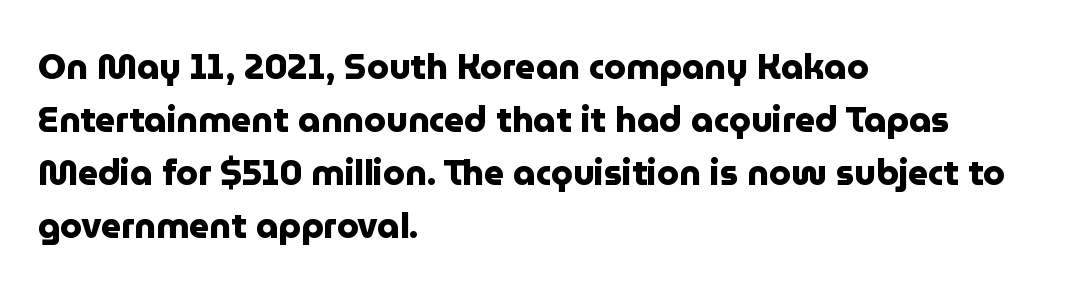
{"serif": "no", "italic": "no", "bold": "yes", "weight": "heavy", "width": "normal", "stroke_contrast": "low", "x_height": "medium", "monospaced": "no", "underline": "no", "align": "left", "line_spacing": "normal", "line_spacing_ratio": 1.51, "letter_spacing": "normal", "letter_spacing_em": 0.0, "glyph_px": 35}
